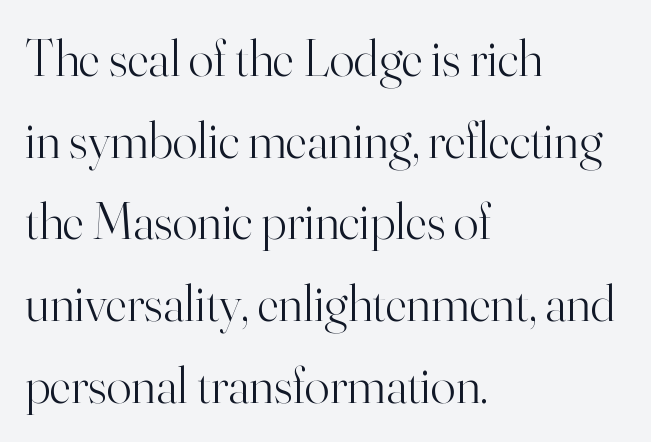
No letter is thick-stroked: the sample isn't bold. A serif font was chosen for this passage. Posture: upright roman. The rendering uses natural spacing where letterforms have individual widths. Short note: letters normally spaced. In terms of leading, this rendering sits right in the middle.
